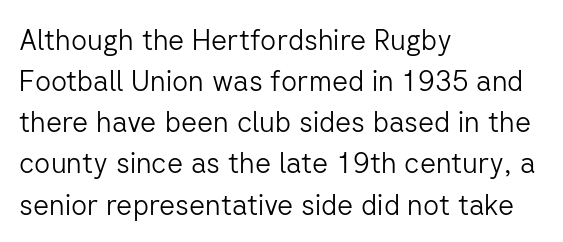
{"serif": "no", "italic": "no", "bold": "no", "weight": "light", "width": "normal", "stroke_contrast": "low", "x_height": "medium", "monospaced": "no", "underline": "no", "align": "left", "line_spacing": "normal", "line_spacing_ratio": 1.47, "letter_spacing": "normal", "letter_spacing_em": 0.0, "glyph_px": 28}
